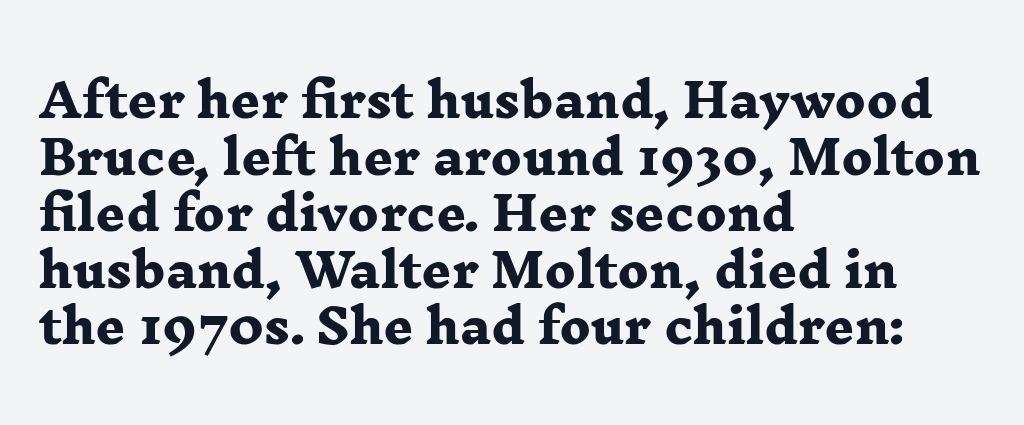
The image shows 46 px heavy, wide serif type; set left-aligned, line spacing 1.23x, normal letter spacing, not underlined; low stroke contrast and a medium x-height.
